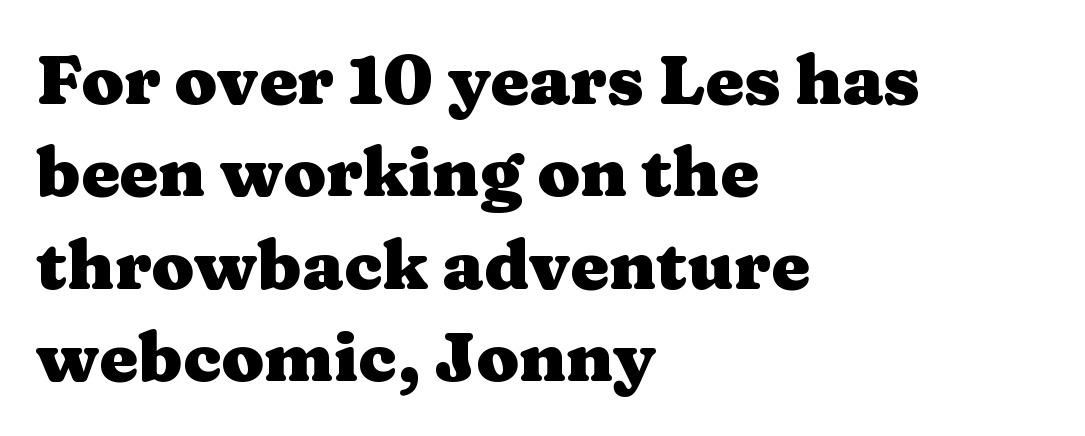
Q: Is the text bold? A: Yes.
Q: Is the text italic (slanted)? A: No, it is upright.
Q: Is the typeface a serif or a sans-serif typeface? A: Serif.
Q: Is the text underlined? A: No.
Q: How is the paragraph aligned? A: Left-aligned.
Q: Is the spacing between letters normal or unusually wide? A: Normal.
Q: Is the spacing between lines tight, normal or loose? A: Normal.
Q: Width (condensed, normal, or wide)? A: Wide.
Q: Stroke contrast? A: Medium.
Q: x-height? A: Medium.
Q: Monospaced? A: No.
